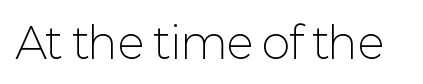
{"serif": "no", "italic": "no", "bold": "no", "weight": "light", "width": "normal", "stroke_contrast": "low", "x_height": "medium", "monospaced": "no", "underline": "no", "letter_spacing": "normal", "letter_spacing_em": 0.0, "glyph_px": 43}
